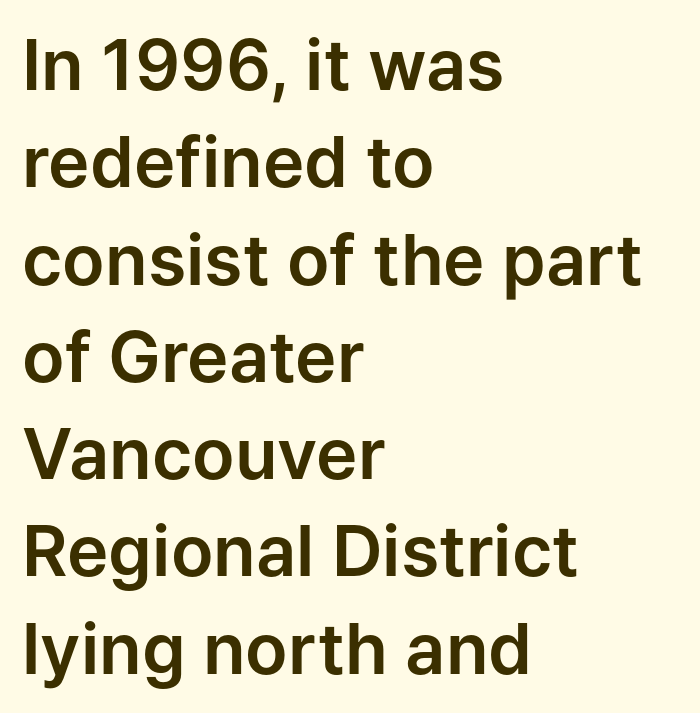
Beneath every word, the page is bare. Each letter keeps its own natural width here, so spacing adapts to shape. This is sans-serif lettering, the kind often seen on screens and signage. Quick note: interline space is typical.
